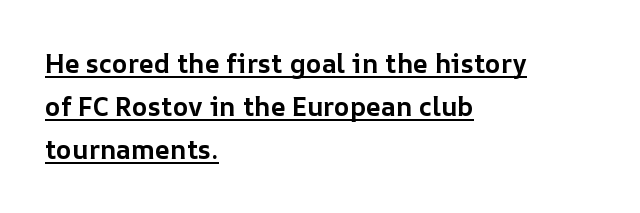
The font's upright variant was chosen for this text. Plenty of ink on the page — the face is bold. The passage shown has conventional tracking throughout. Underlining? Definitely there.
